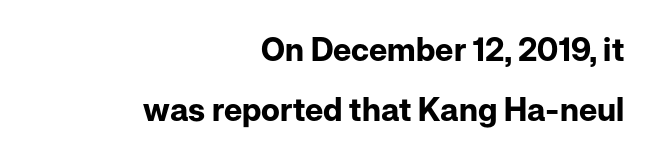
This sample uses a sans-serif face. The strokes are fattened all the way to bold. You can tell it's not italic because the verticals are truly vertical. Nobody drew a line under any word here.
